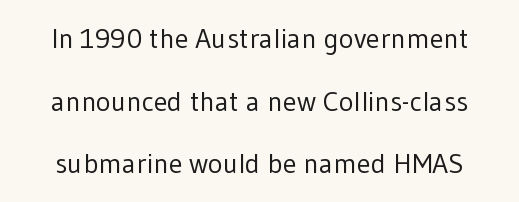
Line spacing here is loose. Rule under the text: the space is simply empty. The letters stand straight up with perfectly vertical stems. Character widths vary here, with narrow letters taking less room than wide ones.
